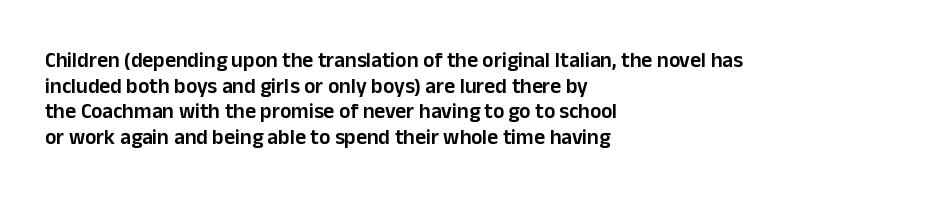
{"italic": "no", "bold": "semi", "underline": "no", "align": "left", "line_spacing_ratio": 1.22, "letter_spacing": "normal", "letter_spacing_em": 0.0, "glyph_px": 21}
